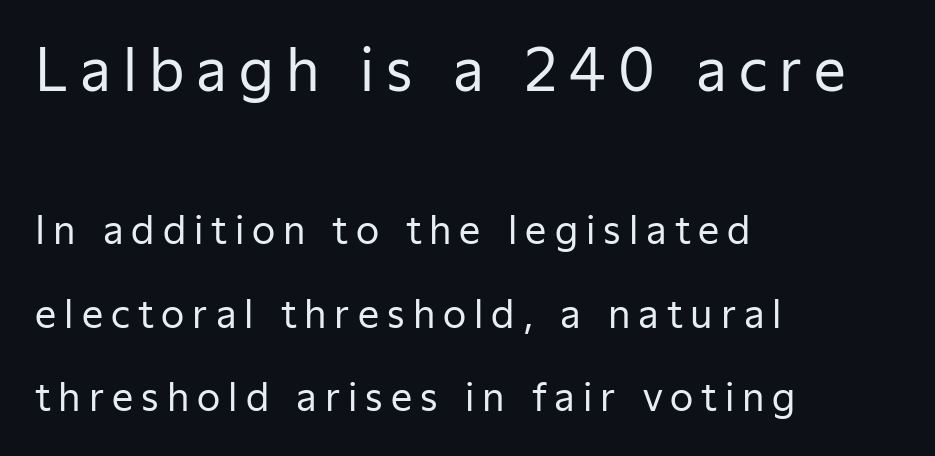
{"serif": "no", "italic": "no", "bold": "no", "weight": "regular", "width": "normal", "stroke_contrast": "low", "x_height": "medium", "monospaced": "no", "underline": "no", "align": "left", "line_spacing": "loose", "line_spacing_ratio": 2.2, "letter_spacing": "wide", "letter_spacing_em": 0.21, "larger_block": "first", "size_ratio": 1.5, "glyph_px": 57}
